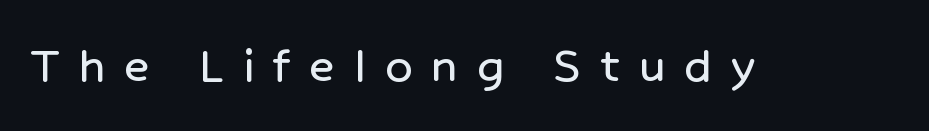
{"serif": "no", "italic": "no", "width": "normal", "stroke_contrast": "low", "x_height": "medium", "monospaced": "no", "underline": "no", "letter_spacing": "wide", "letter_spacing_em": 0.35, "glyph_px": 54}
